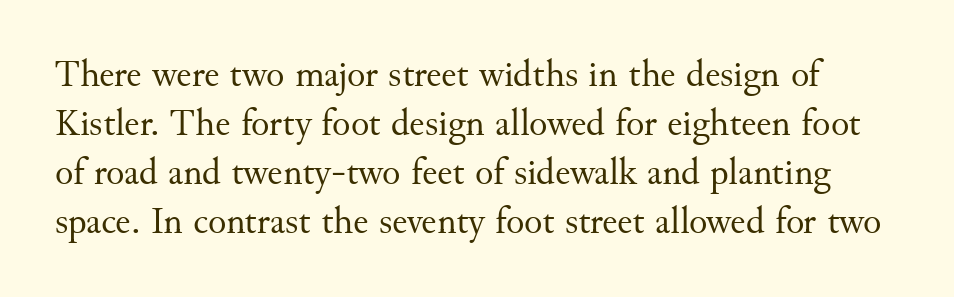
Yep, those are serifs on the letters. No letter is thick-stroked: the sample isn't bold. The line-height multiplier appears to be the usual default. Looks like regular typesetting: each glyph gets only the width it needs.
